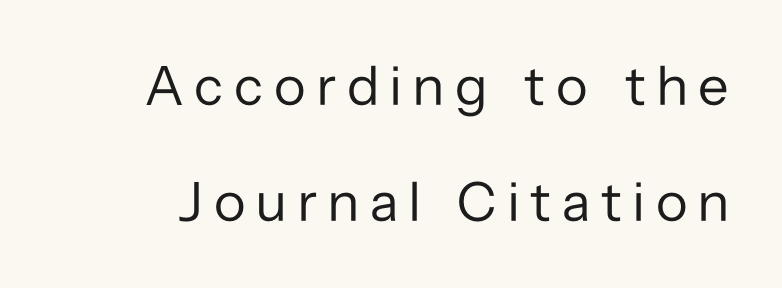
The image shows 56 px regular-weight sans-serif type, upright; set loose line spacing (2.07x), unusually wide letter spacing (+0.2 em), not underlined; low stroke contrast and a medium x-height.
